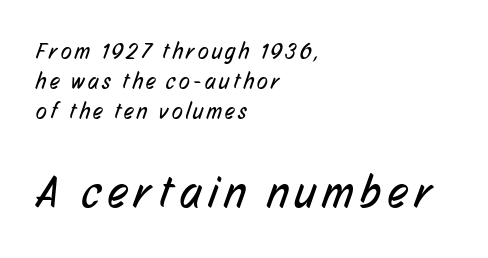
Q: Is the text bold? A: No.
Q: Is the typeface a serif or a sans-serif typeface? A: Sans-serif.
Q: Is the text underlined? A: No.
Q: How is the paragraph aligned? A: Left-aligned.
Q: Is the spacing between lines tight, normal or loose? A: Normal.
Q: Which block of text is set in a larger size, the first (top) or the second (bottom)? A: The second (bottom) one.
Q: Width (condensed, normal, or wide)? A: Condensed.
Q: Stroke contrast? A: Low.
Q: x-height? A: Medium.
Q: Monospaced? A: No.
